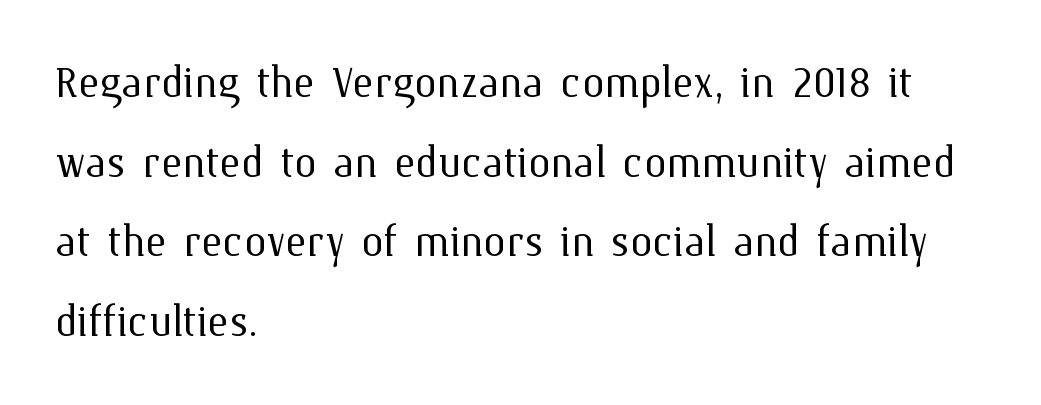
The face used here is proportionally spaced, like ordinary book or web type. Casual observation: everything's shoved over to the left. The font sits on the lighter half of the weight spectrum, regular included. Glance below the letters and you will spot only blank space.
